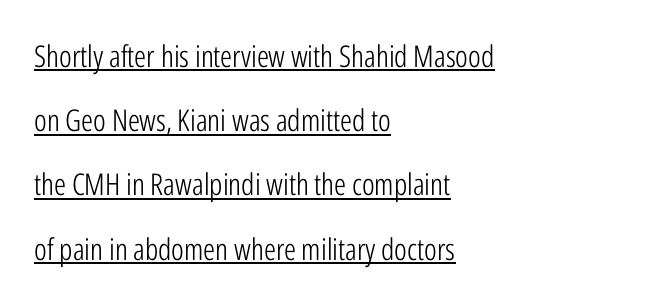
The image shows 30 px light, condensed sans-serif type, upright; set left-aligned, loose line spacing (2.14x), normal letter spacing, underlined; low stroke contrast and a medium x-height.
